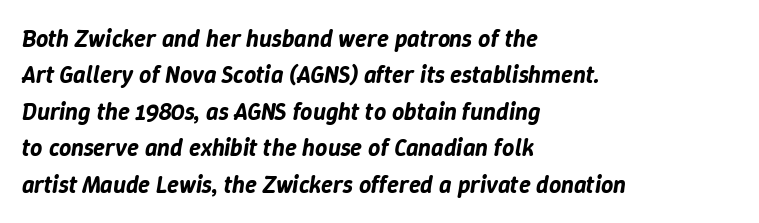
Notice how the stems are inclined rather than vertical — that's the hallmark of italics. The strip under each line holds only bare page. The face used here is rendered with its standard letterfit. Honestly, the row spacing looks completely unremarkable. Left-aligned paragraph, ragged on the right.
